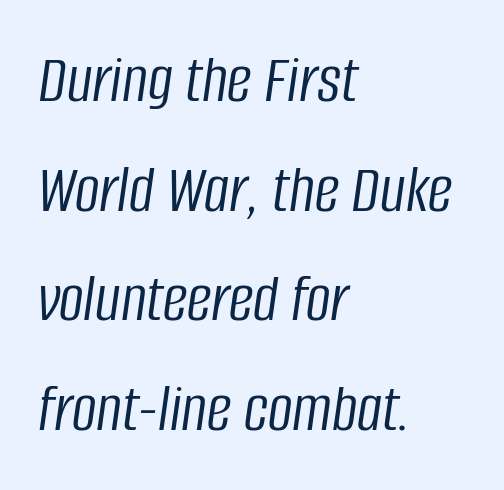
Alignment: flush left. The typography opts for an oblique posture over an upright one. Does the leading feel generous? No, just average. This rendering leaves character spacing at its baseline value. Unbolded letterforms with no extra heft. The string is rendered with underlining switched off.
